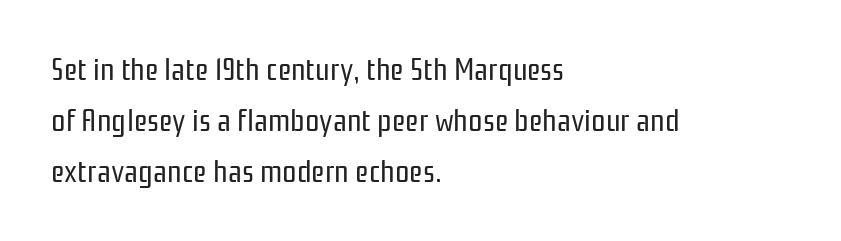
Compared with typical paragraphs, the rows here are spaced about the same. Upright lettering throughout. A typesetter would call this proportional, since set widths differ per character. Grotesque or geometric, the face here clearly has no serifs. This is not heavy type; no bold has been used.
